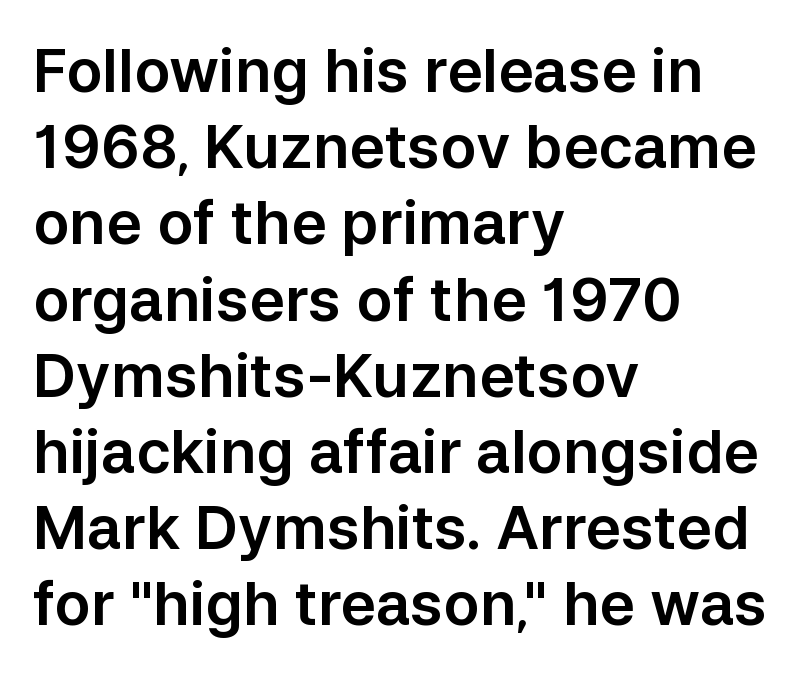
The image shows 60 px sans-serif type, upright; set left-aligned, normal line spacing (1.27x), normal letter spacing, not underlined; low stroke contrast and a medium x-height.
